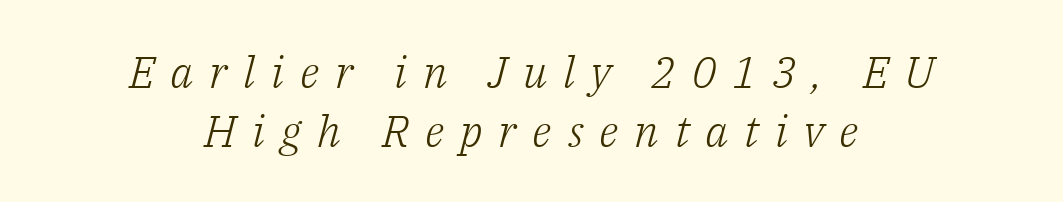
Q: Is the text bold? A: No.
Q: Is the text italic (slanted)? A: Yes, it leans right by about 14 degrees.
Q: Is the typeface a serif or a sans-serif typeface? A: Serif.
Q: Is the text underlined? A: No.
Q: How is the paragraph aligned? A: Centered.
Q: Is the spacing between letters normal or unusually wide? A: Unusually wide.
Q: Is the spacing between lines tight, normal or loose? A: Normal.
Q: Width (condensed, normal, or wide)? A: Normal.
Q: Stroke contrast? A: Low.
Q: x-height? A: Medium.
Q: Monospaced? A: No.
